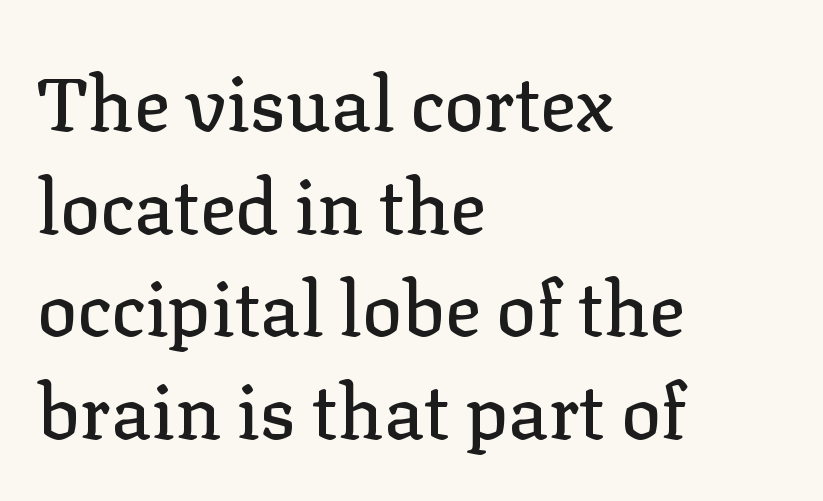
{"serif": "yes", "italic": "no", "width": "normal", "stroke_contrast": "low", "x_height": "medium", "monospaced": "no", "underline": "no", "align": "left", "line_spacing": "normal", "line_spacing_ratio": 1.37, "letter_spacing": "normal", "letter_spacing_em": 0.0, "glyph_px": 75}
